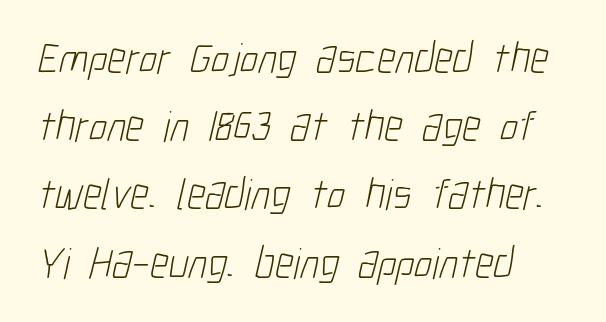
Line starts are locked; line ends wander. The zone under the glyphs is completely vacant. Spacing verdict: proportional, widths tailored to each character. This rendering employs a face without finishing strokes, i.e., a sans-serif.
